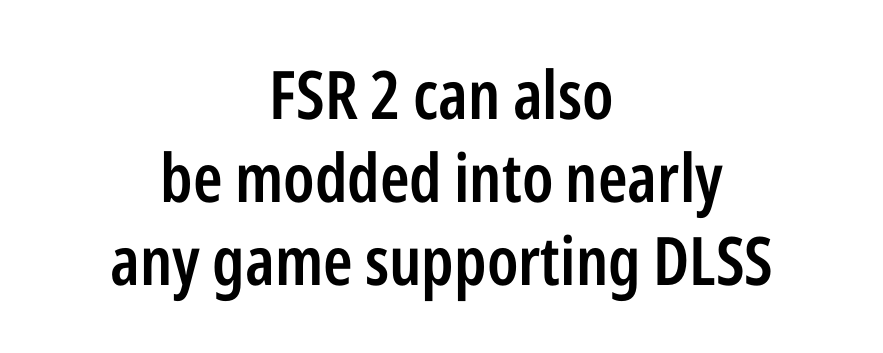
The image shows 67 px semibold, condensed sans-serif type, upright; set centered, line spacing 1.24x, normal letter spacing, not underlined; low stroke contrast and a medium x-height.
